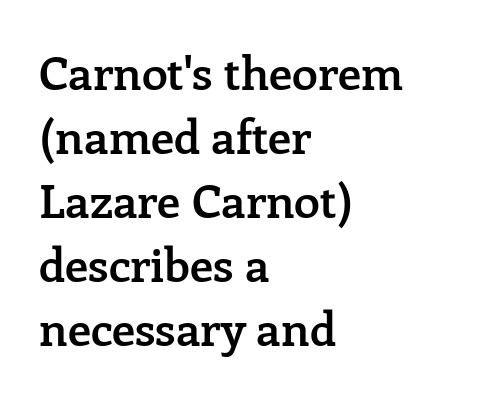
Q: Is the text bold? A: Semi-bold.
Q: Is the text italic (slanted)? A: No, it is upright.
Q: Is the typeface a serif or a sans-serif typeface? A: Serif.
Q: Is the text underlined? A: No.
Q: How is the paragraph aligned? A: Left-aligned.
Q: Is the spacing between letters normal or unusually wide? A: Normal.
Q: Is the spacing between lines tight, normal or loose? A: Normal.
Q: Width (condensed, normal, or wide)? A: Normal.
Q: Stroke contrast? A: Low.
Q: x-height? A: Medium.
Q: Monospaced? A: No.
